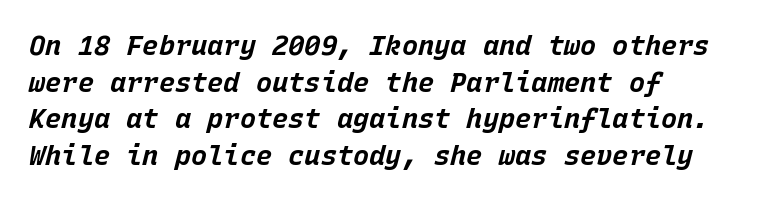
The image shows 27 px bold type, italic (leaning right); set left-aligned, normal line spacing (1.36x), normal letter spacing, not underlined.
